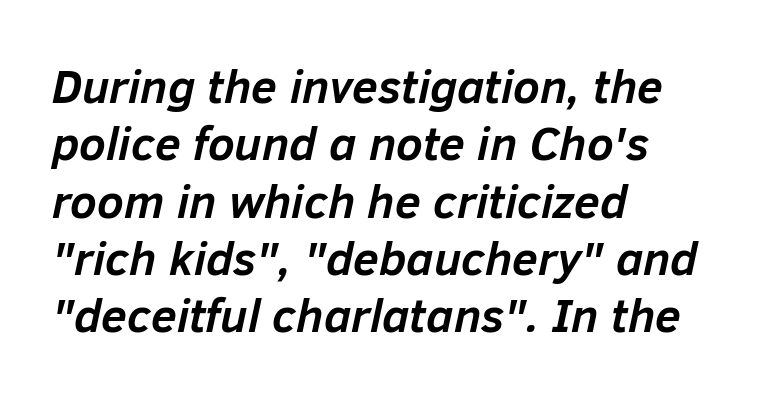
{"italic": "yes", "lean": "right", "slant_degrees": 12, "bold": "yes", "weight": "semibold", "width": "normal", "stroke_contrast": "low", "x_height": "medium", "monospaced": "no", "underline": "no", "align": "left", "line_spacing_ratio": 1.22, "letter_spacing": "normal", "letter_spacing_em": 0.0, "glyph_px": 47}
